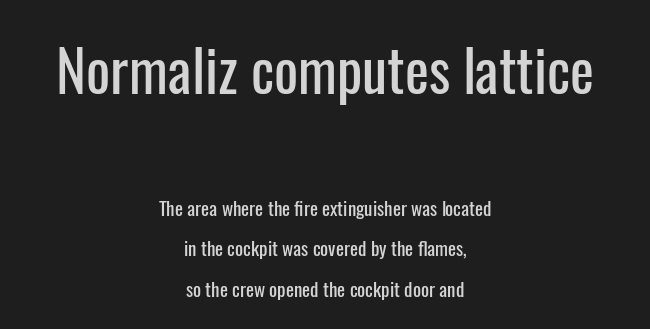
The image shows 57 px condensed sans-serif type, upright; set centered, loose line spacing (2.13x), normal letter spacing, not underlined; the first (top) block is 3.0x larger; low stroke contrast and a medium x-height.
